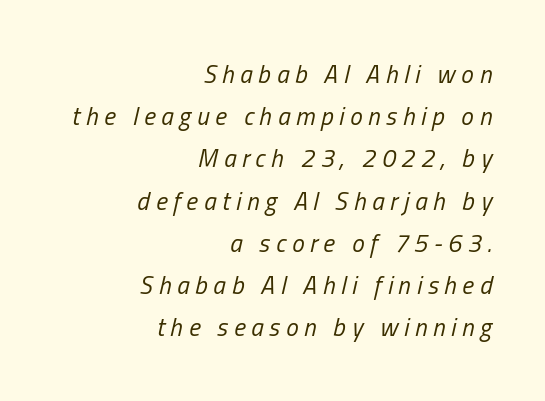
{"italic": "yes", "lean": "right", "slant_degrees": 13, "bold": "no", "underline": "no", "align": "right", "line_spacing": "normal", "line_spacing_ratio": 1.69, "letter_spacing": "wide", "letter_spacing_em": 0.23, "glyph_px": 25}
